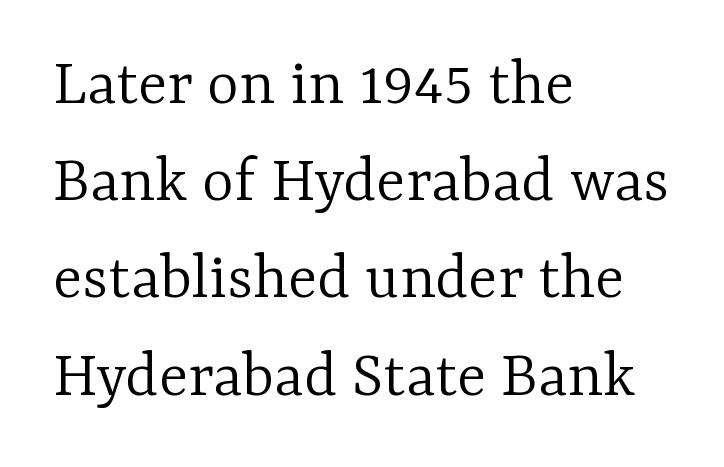
The image shows 68 px light serif type, upright; set left-aligned, normal line spacing (1.43x), normal letter spacing, not underlined; low stroke contrast and a medium x-height.
